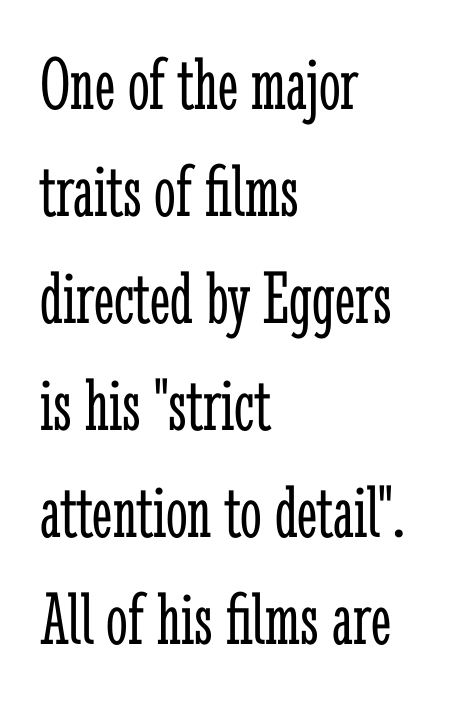
No extra ink here — the face is not bold. This rendering features lettering with no underline. A typesetter would call this leading conventional body-copy spacing. The typography opts for an upright posture over an oblique one.
